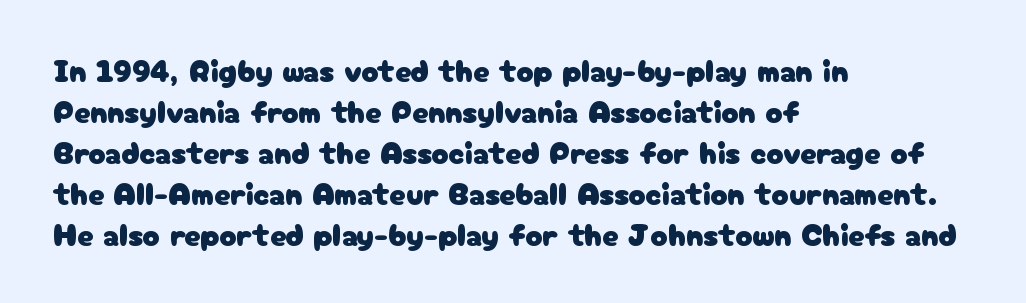
The image shows 32 px sans-serif type, upright; set left-aligned, normal line spacing (1.28x), normal letter spacing, not underlined; low stroke contrast and a medium x-height.
